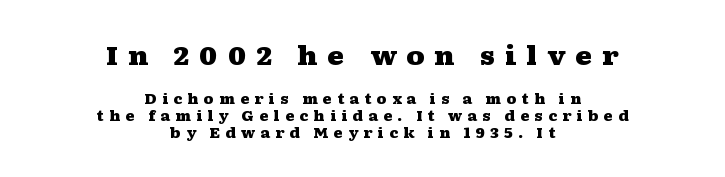
The image shows 26 px bold type, upright; set centered, line spacing 1.22x, unusually wide letter spacing (+0.37 em), not underlined; the first (top) block is 1.86x larger.
